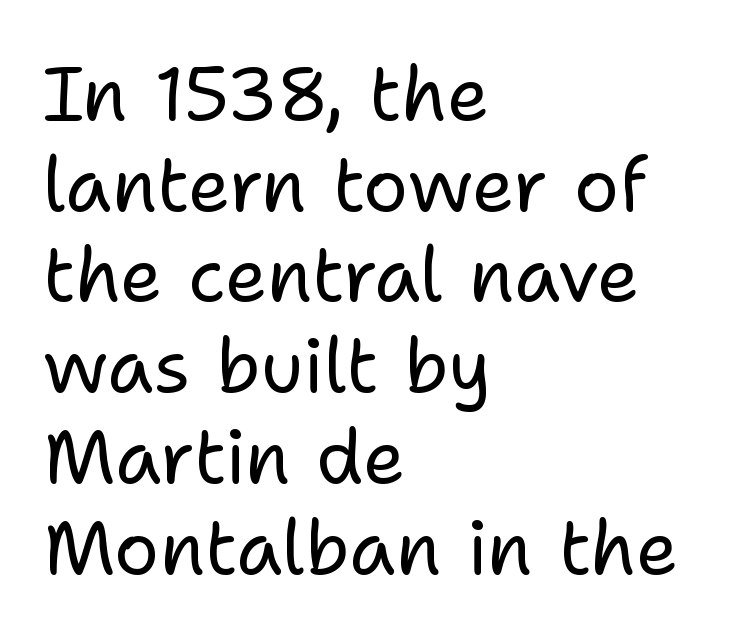
Q: Is the text bold? A: No.
Q: Is the text italic (slanted)? A: No, it is upright.
Q: Is the typeface a serif or a sans-serif typeface? A: Sans-serif.
Q: Is the text underlined? A: No.
Q: How is the paragraph aligned? A: Left-aligned.
Q: Is the spacing between letters normal or unusually wide? A: Normal.
Q: Width (condensed, normal, or wide)? A: Normal.
Q: Stroke contrast? A: Low.
Q: x-height? A: Medium.
Q: Monospaced? A: No.
